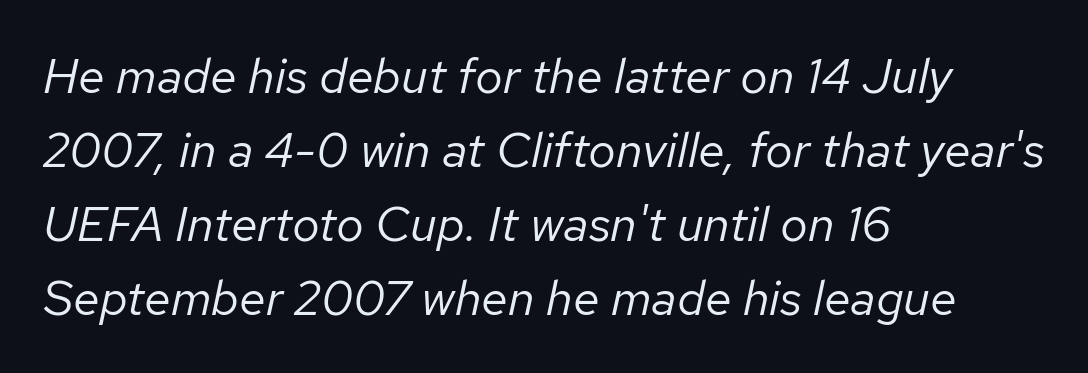
{"italic": "yes", "lean": "right", "slant_degrees": 12, "bold": "no", "weight": "regular", "width": "normal", "stroke_contrast": "low", "x_height": "medium", "monospaced": "no", "underline": "no", "align": "left", "line_spacing": "normal", "line_spacing_ratio": 1.51, "letter_spacing": "normal", "letter_spacing_em": 0.0, "glyph_px": 49}
